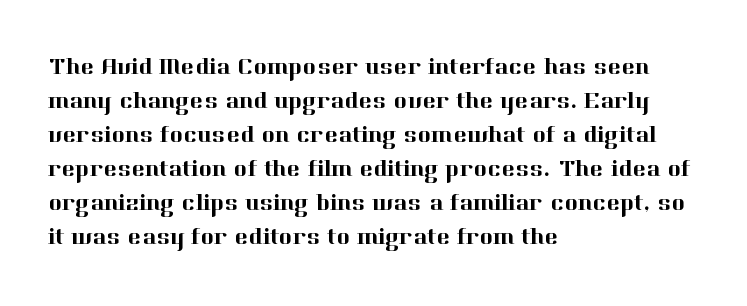
Clear beneath every line of the passage. Notice how descenders clear the ascenders below comfortably — that's standard leading. In terms of letterspacing, this is plain default setting. The lettering stays uniformly vertical, giving the passage a roman look. The lines in this sample share a left origin and differ only in where they stop.
